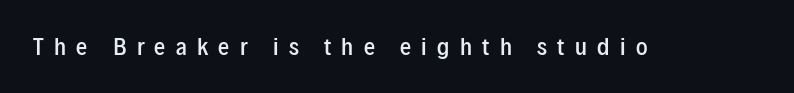
The type is letterspaced generously, with wide tracking. Each row of text sits above clean, open space. Weight check: semibold — heavier than regular, not quite bold. Quick note: not italic, upright.
